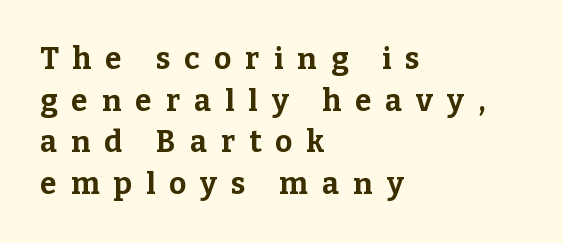
Letter spacing: wide. Each line starts at the same left margin while the right side varies. The characters display serif detailing at their extremities. Looks like regular typesetting: each glyph gets only the width it needs. Students, observe: this is what conventionally led text looks like. Posture: upright roman.
